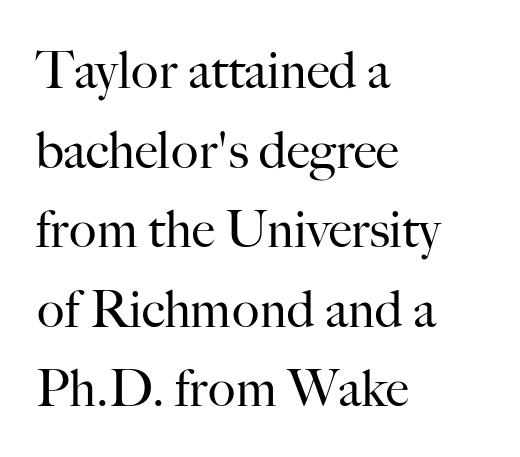
Q: Is the text bold? A: No.
Q: Is the text italic (slanted)? A: No, it is upright.
Q: Is the typeface a serif or a sans-serif typeface? A: Serif.
Q: Is the text underlined? A: No.
Q: How is the paragraph aligned? A: Left-aligned.
Q: Is the spacing between letters normal or unusually wide? A: Normal.
Q: Is the spacing between lines tight, normal or loose? A: Normal.
Q: Width (condensed, normal, or wide)? A: Normal.
Q: Stroke contrast? A: High.
Q: x-height? A: Small.
Q: Monospaced? A: No.
